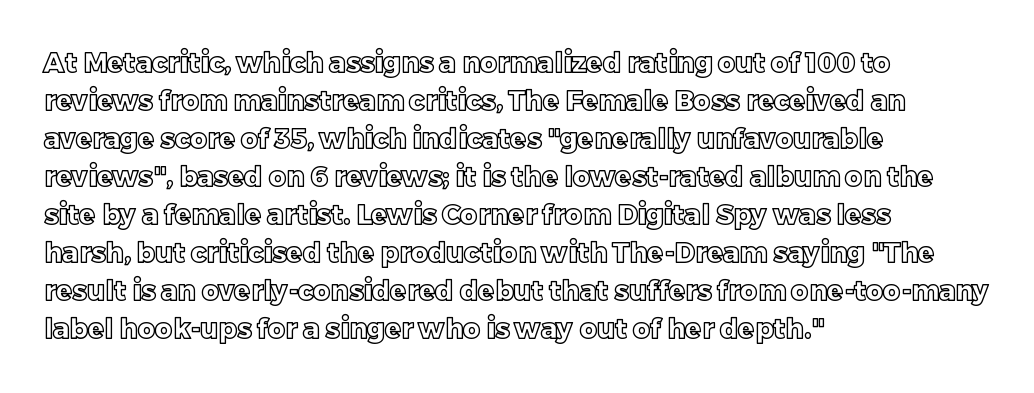
Every stem runs plumb, perpendicular to the baseline. No extra tracking has been applied to these lines. Students, observe: this is what conventionally led text looks like. The rendering anchors every line to the left-hand side. Just letters on the line, the space beneath them empty.
